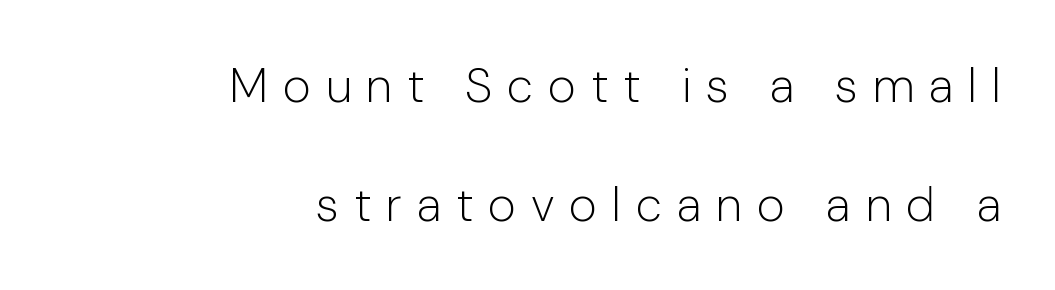
Q: Is the text bold? A: No.
Q: Is the text italic (slanted)? A: No, it is upright.
Q: Is the typeface a serif or a sans-serif typeface? A: Sans-serif.
Q: Is the text underlined? A: No.
Q: How is the paragraph aligned? A: Right-aligned.
Q: Is the spacing between letters normal or unusually wide? A: Unusually wide.
Q: Is the spacing between lines tight, normal or loose? A: Loose.
Q: Width (condensed, normal, or wide)? A: Normal.
Q: Stroke contrast? A: Low.
Q: x-height? A: Medium.
Q: Monospaced? A: No.
